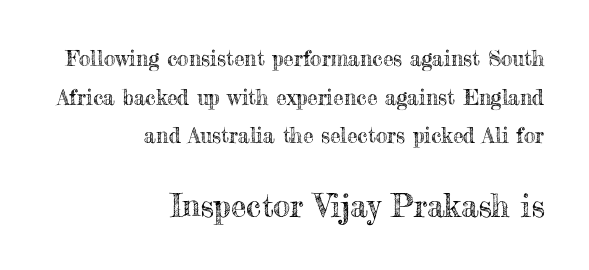
A student would call this right alignment; a typographer would say flush right, rag left. The composition opens small and finishes big. Letter spacing: default. Bare-footed words on every line.
